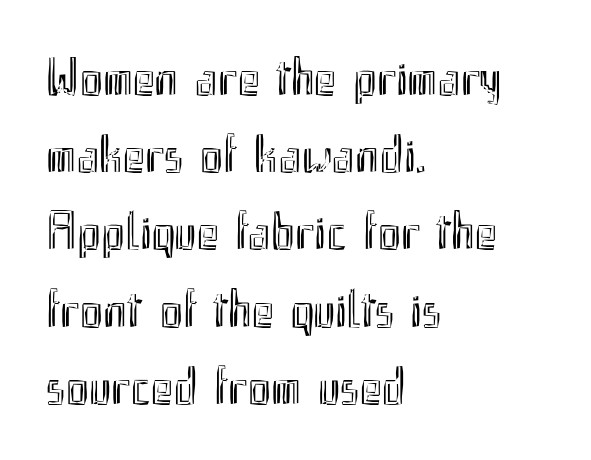
Compared with a centered layout, this one pins lines to the left instead. Character widths vary here, with narrow letters taking less room than wide ones. A roman cut, with each character standing at attention. Is there much room between lines? A standard amount, neither cramped nor airy. Unmarked baselines from the first word to the last.
